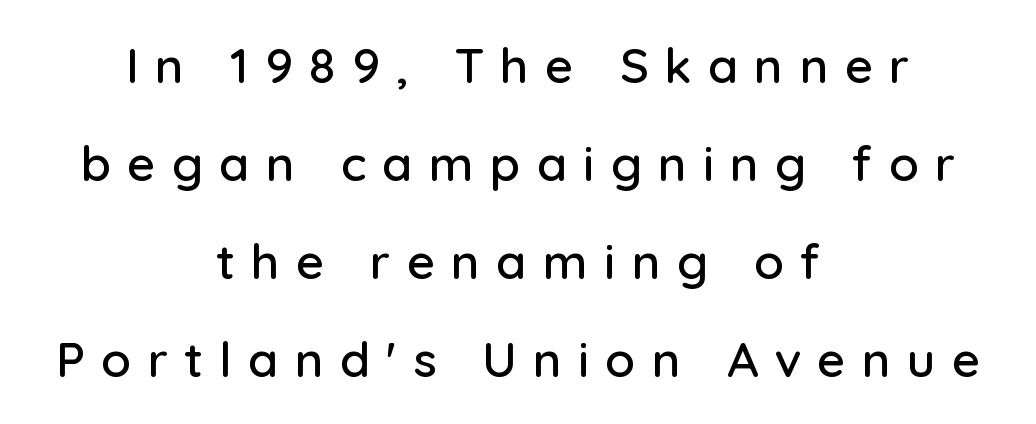
The image shows 49 px sans-serif type, upright; set centered, loose line spacing (2.0x), unusually wide letter spacing (+0.33 em), not underlined; low stroke contrast and a medium x-height.
